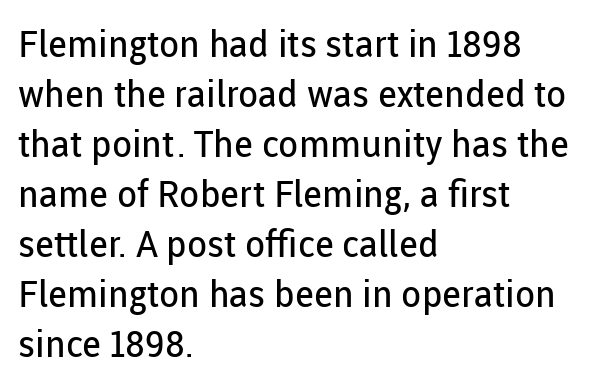
This sample uses plain, unmodified letter spacing. A typesetter would label this face a sans. Any mark beneath the type? The region is blank. Each letter keeps its own natural width here, so spacing adapts to shape.
